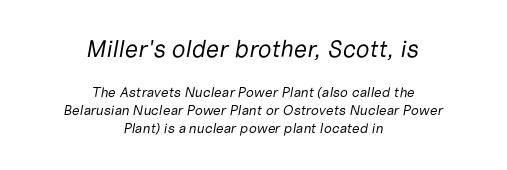
{"italic": "yes", "lean": "right", "slant_degrees": 10, "bold": "no", "underline": "no", "align": "center", "line_spacing": "normal", "line_spacing_ratio": 1.28, "letter_spacing": "normal", "letter_spacing_em": 0.0, "larger_block": "first", "size_ratio": 1.71, "glyph_px": 24}
